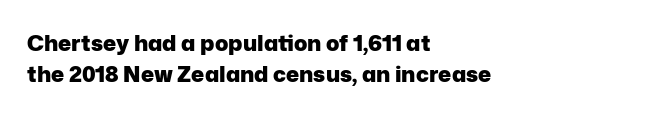
The image shows 22 px bold type, upright; set left-aligned, normal line spacing (1.42x), normal letter spacing, not underlined.
